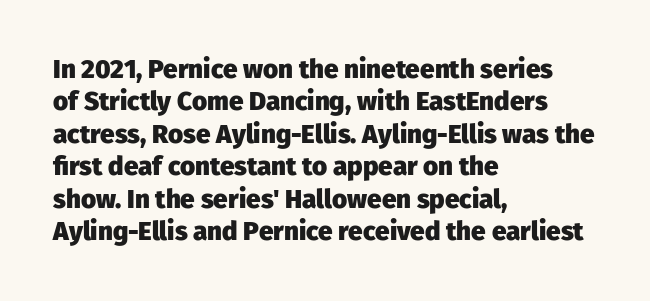
The image shows 26 px bold type, upright; set left-aligned, normal line spacing (1.25x), normal letter spacing, not underlined.
